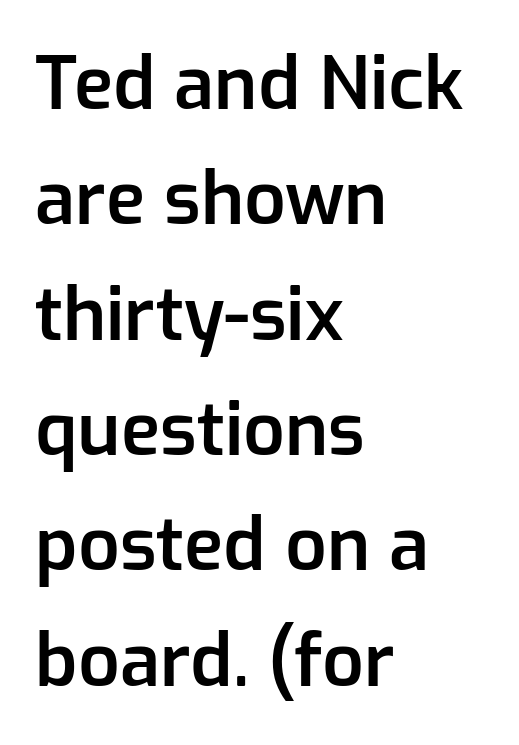
{"serif": "no", "italic": "no", "bold": "semi", "weight": "semibold", "width": "normal", "stroke_contrast": "low", "x_height": "medium", "monospaced": "no", "underline": "no", "align": "left", "line_spacing": "normal", "line_spacing_ratio": 1.58, "letter_spacing": "normal", "letter_spacing_em": 0.0, "glyph_px": 73}
